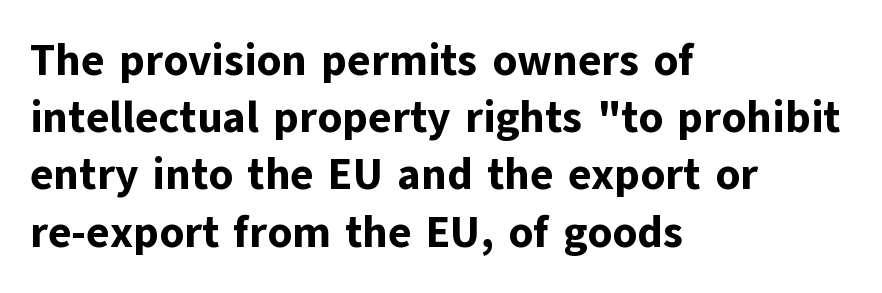
{"serif": "no", "italic": "no", "bold": "yes", "weight": "bold", "width": "normal", "stroke_contrast": "low", "x_height": "medium", "monospaced": "no", "underline": "no", "align": "left", "line_spacing": "normal", "line_spacing_ratio": 1.3, "letter_spacing": "normal", "letter_spacing_em": 0.0, "glyph_px": 44}
